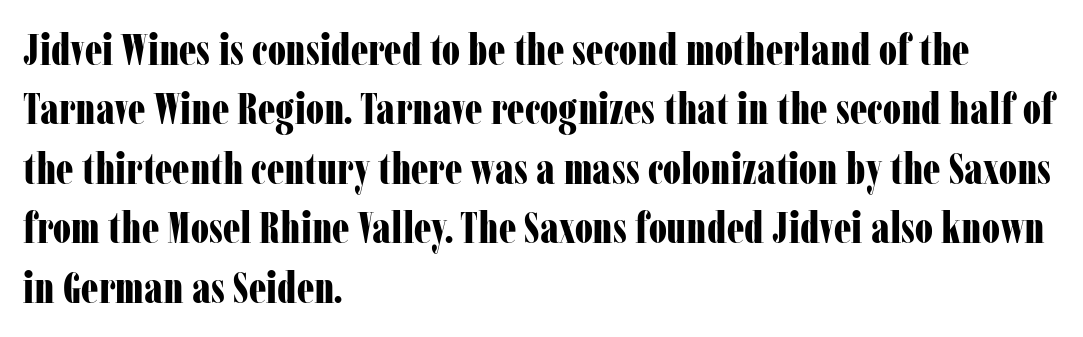
The image shows 44 px bold, condensed serif type, upright; set left-aligned, normal line spacing (1.35x), normal letter spacing, not underlined; low stroke contrast and a medium x-height.
